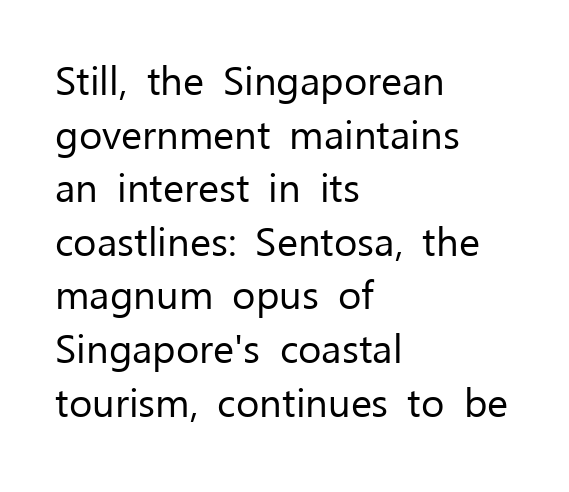
Q: Is the text bold? A: No.
Q: Is the text italic (slanted)? A: No, it is upright.
Q: Is the typeface a serif or a sans-serif typeface? A: Sans-serif.
Q: Is the text underlined? A: No.
Q: How is the paragraph aligned? A: Left-aligned.
Q: Is the spacing between letters normal or unusually wide? A: Normal.
Q: Is the spacing between lines tight, normal or loose? A: Normal.
Q: Width (condensed, normal, or wide)? A: Normal.
Q: Stroke contrast? A: Low.
Q: x-height? A: Medium.
Q: Monospaced? A: No.
